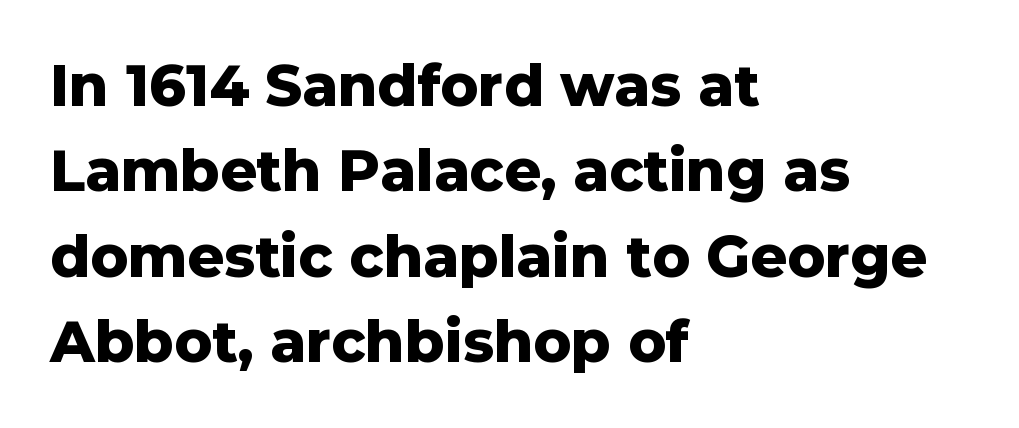
Notice how descenders clear the ascenders below comfortably — that's standard leading. A typesetter would call this proportional, since set widths differ per character. How are the letters spaced? Ordinarily, with no added tracking. The passage shown is not underscored anywhere. The ragged edge is on the right, which tells us the setting is flush left. Heavy, bold letterforms.
